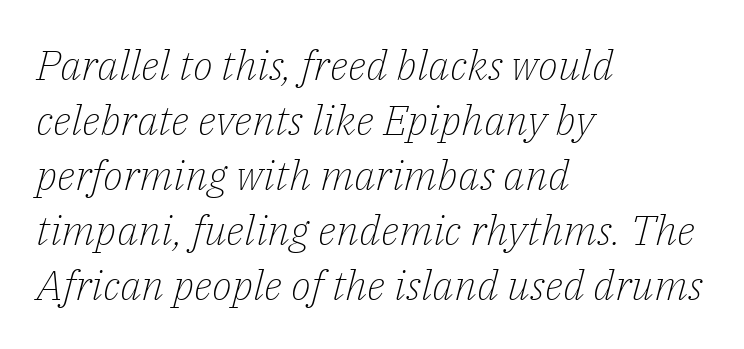
Q: Is the text bold? A: No.
Q: Is the text italic (slanted)? A: Yes, it leans right by about 14 degrees.
Q: Is the typeface a serif or a sans-serif typeface? A: Serif.
Q: Is the text underlined? A: No.
Q: How is the paragraph aligned? A: Left-aligned.
Q: Is the spacing between letters normal or unusually wide? A: Normal.
Q: Is the spacing between lines tight, normal or loose? A: Normal.
Q: Width (condensed, normal, or wide)? A: Normal.
Q: Stroke contrast? A: Low.
Q: x-height? A: Medium.
Q: Monospaced? A: No.
